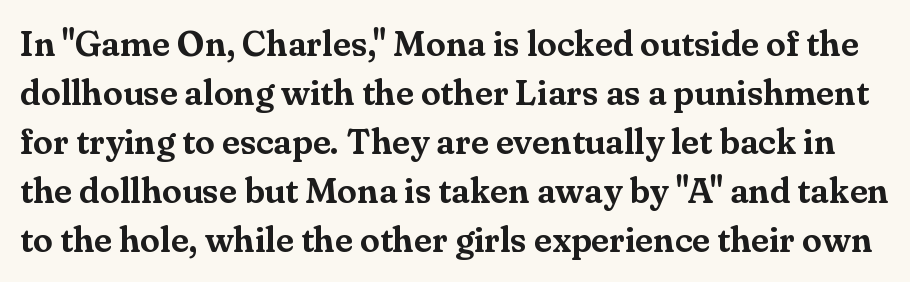
The image shows 36 px serif type, upright; set normal line spacing (1.36x), normal letter spacing, not underlined; medium stroke contrast and a small x-height.
